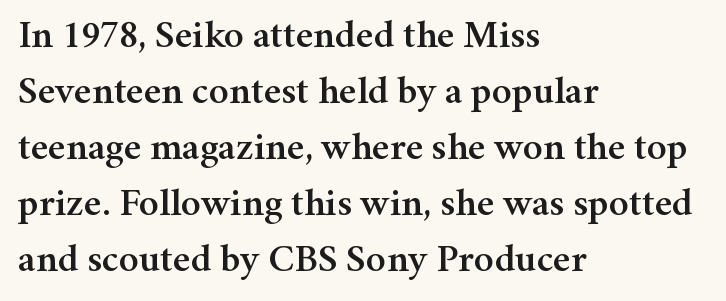
The image shows 40 px serif type, upright; set left-aligned, normal line spacing (1.4x), normal letter spacing, not underlined; medium stroke contrast and a medium x-height.
